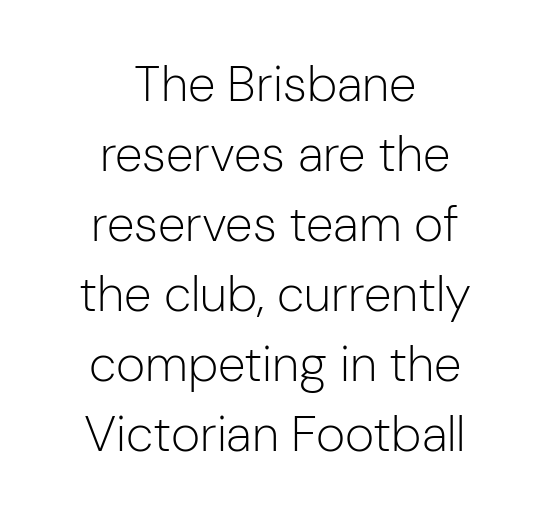
Vertical stems look standard width or narrower in stroke. The gap between lines stays unmarked. You could not count columns in this text — the font is proportionally spaced. Unlike a traditional serif, this face leaves its strokes unadorned. Students, observe: this is what conventionally led text looks like. This sample uses an upright cut, with every glyph sitting square on the baseline.
